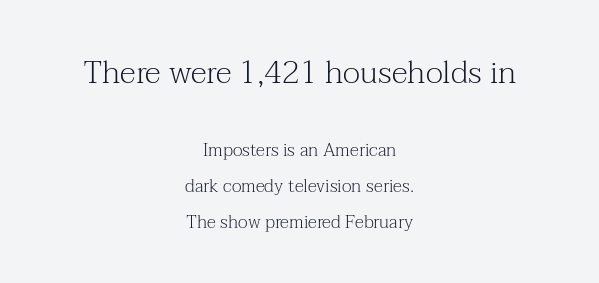
Q: Is the text bold? A: No.
Q: Is the text italic (slanted)? A: No, it is upright.
Q: Is the typeface a serif or a sans-serif typeface? A: Serif.
Q: Is the text underlined? A: No.
Q: How is the paragraph aligned? A: Centered.
Q: Is the spacing between letters normal or unusually wide? A: Normal.
Q: Is the spacing between lines tight, normal or loose? A: Loose.
Q: Which block of text is set in a larger size, the first (top) or the second (bottom)? A: The first (top) one.
Q: Width (condensed, normal, or wide)? A: Normal.
Q: Stroke contrast? A: Medium.
Q: x-height? A: Medium.
Q: Monospaced? A: No.
